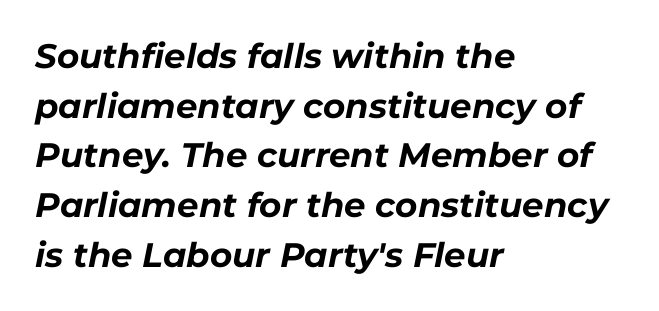
Every character sits at an angle, as italics do. Strong, thick strokes mark this as bold type. A typesetter would call this proportional, since set widths differ per character. Quick note: underline off. How are the letters spaced? Ordinarily, with no added tracking.
